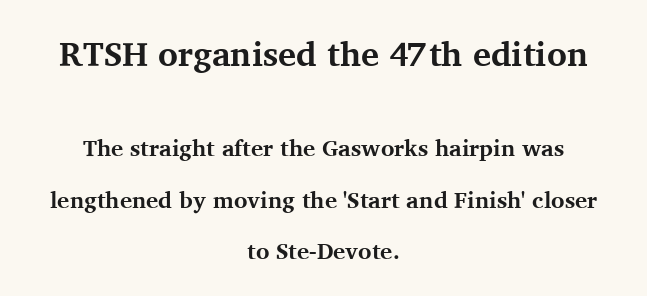
The image shows 34 px bold serif type, upright; set centered, loose line spacing (2.24x), normal letter spacing, not underlined; the first (top) block is 1.48x larger; medium stroke contrast and a medium x-height.
